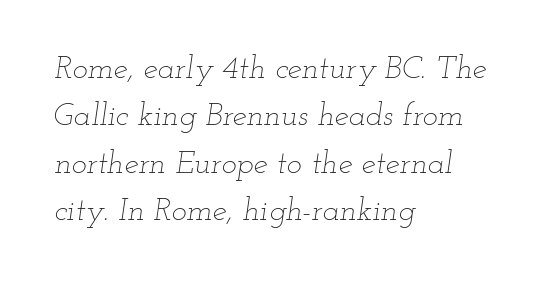
{"italic": "yes", "lean": "right", "slant_degrees": 12, "bold": "no", "weight": "thin", "width": "wide", "stroke_contrast": "low", "x_height": "small", "monospaced": "no", "underline": "no", "align": "left", "line_spacing": "normal", "line_spacing_ratio": 1.48, "letter_spacing": "normal", "letter_spacing_em": 0.0, "glyph_px": 32}
